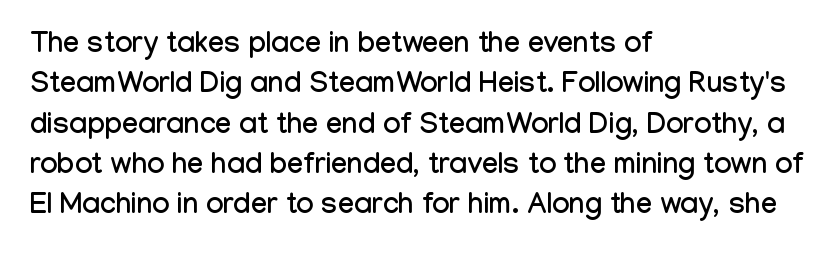
The image shows 29 px condensed sans-serif type, upright; set left-aligned, normal line spacing (1.39x), normal letter spacing, not underlined; low stroke contrast and a medium x-height.
